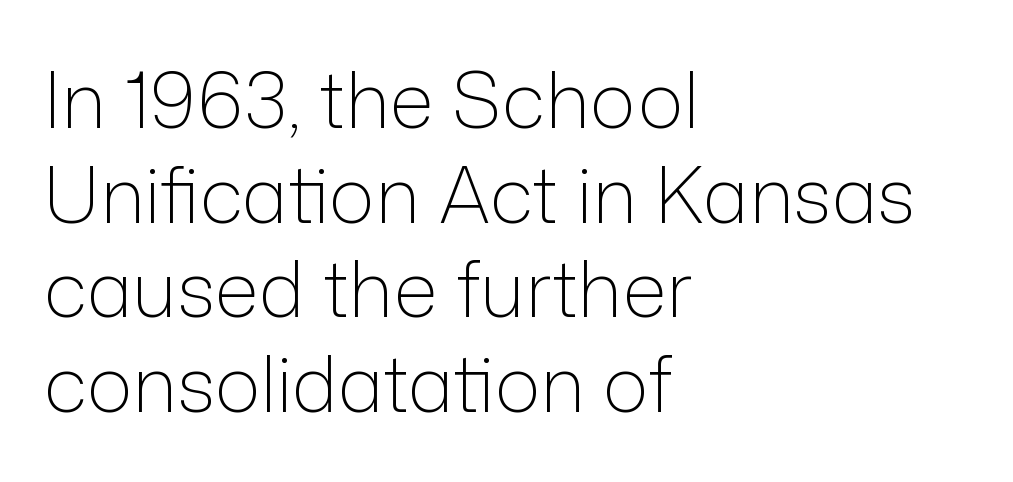
Q: Is the text bold? A: No.
Q: Is the text italic (slanted)? A: No, it is upright.
Q: Is the typeface a serif or a sans-serif typeface? A: Sans-serif.
Q: Is the text underlined? A: No.
Q: How is the paragraph aligned? A: Left-aligned.
Q: Is the spacing between letters normal or unusually wide? A: Normal.
Q: Width (condensed, normal, or wide)? A: Normal.
Q: Stroke contrast? A: Low.
Q: x-height? A: Medium.
Q: Monospaced? A: No.
